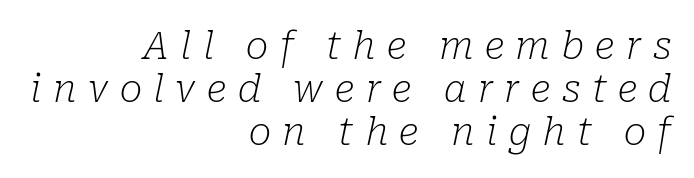
The image shows 38 px light serif type, italic (leaning right); set right-aligned, tight line spacing (1.13x), unusually wide letter spacing (+0.3 em), not underlined; low stroke contrast and a medium x-height.
